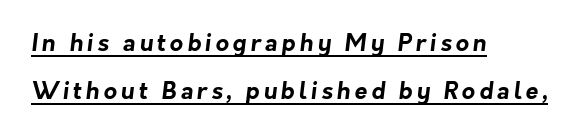
The image shows 23 px bold type; set left-aligned, loose line spacing (2.1x), underlined.
